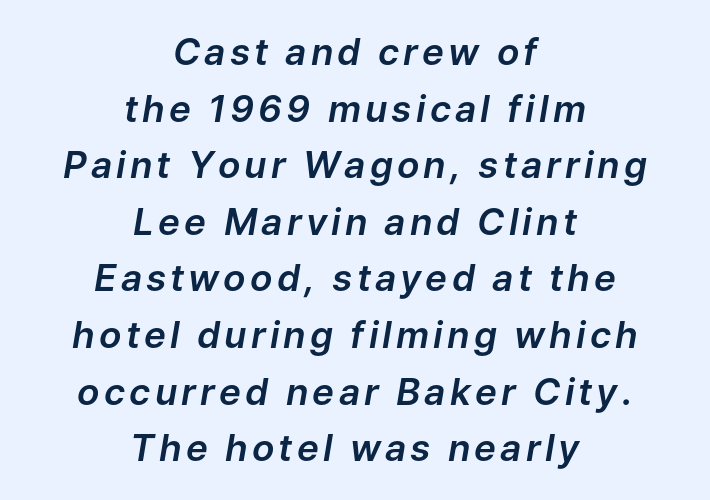
Q: Is the text italic (slanted)? A: Yes, it leans right by about 9 degrees.
Q: Is the text underlined? A: No.
Q: How is the paragraph aligned? A: Centered.
Q: Is the spacing between lines tight, normal or loose? A: Normal.
Q: Width (condensed, normal, or wide)? A: Normal.
Q: Stroke contrast? A: Low.
Q: x-height? A: Medium.
Q: Monospaced? A: No.
